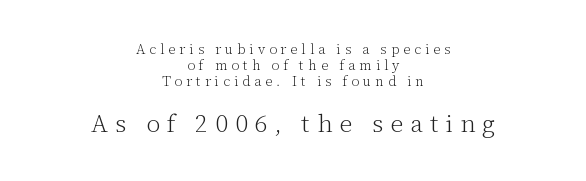
Q: Is the text bold? A: No.
Q: Is the text italic (slanted)? A: No, it is upright.
Q: Is the text underlined? A: No.
Q: How is the paragraph aligned? A: Centered.
Q: Is the spacing between letters normal or unusually wide? A: Unusually wide.
Q: Is the spacing between lines tight, normal or loose? A: Tight.
Q: Which block of text is set in a larger size, the first (top) or the second (bottom)? A: The second (bottom) one.
